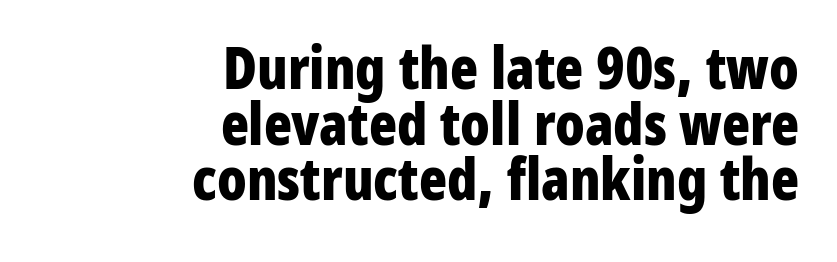
Look at the bottom of the vertical strokes: they stop flat, with no serifs. The font is running at its bold setting. No italicization has been applied; the sample stays upright. If you measured baseline to baseline, you'd find a short distance.
